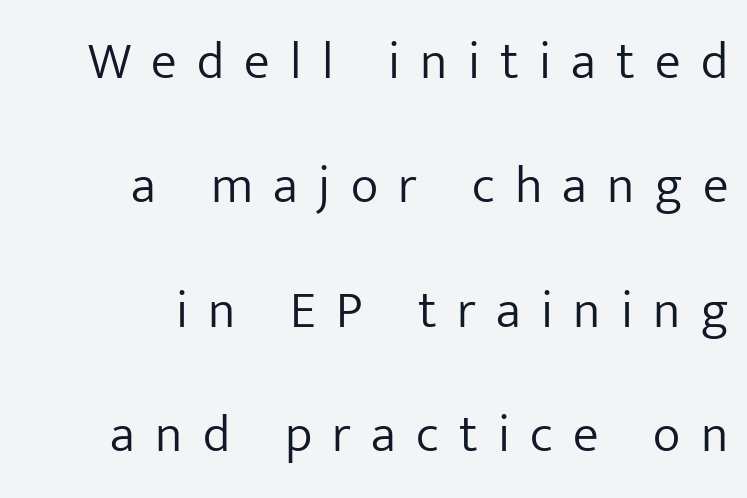
The image shows 52 px light sans-serif type, upright; set right-aligned, loose line spacing (2.39x), unusually wide letter spacing (+0.39 em), not underlined; low stroke contrast and a medium x-height.
